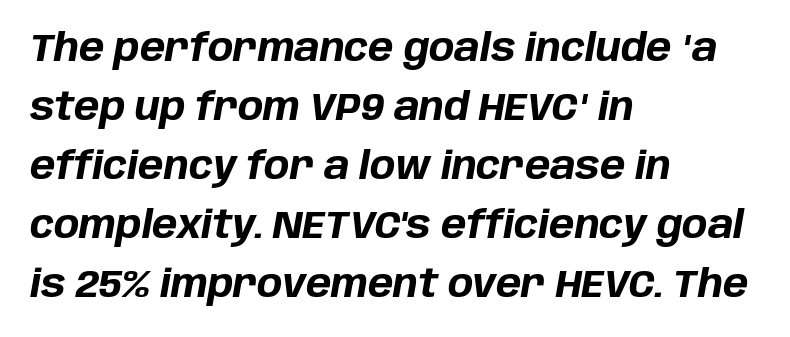
{"italic": "yes", "lean": "right", "slant_degrees": 10, "bold": "yes", "weight": "bold", "width": "normal", "stroke_contrast": "low", "x_height": "large", "monospaced": "no", "underline": "no", "align": "left", "line_spacing": "normal", "line_spacing_ratio": 1.55, "letter_spacing": "normal", "letter_spacing_em": 0.0, "glyph_px": 38}
